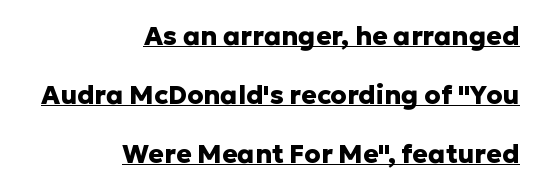
{"italic": "no", "bold": "yes", "underline": "yes", "align": "right", "line_spacing": "loose", "line_spacing_ratio": 2.26, "letter_spacing": "normal", "letter_spacing_em": 0.0, "glyph_px": 26}
